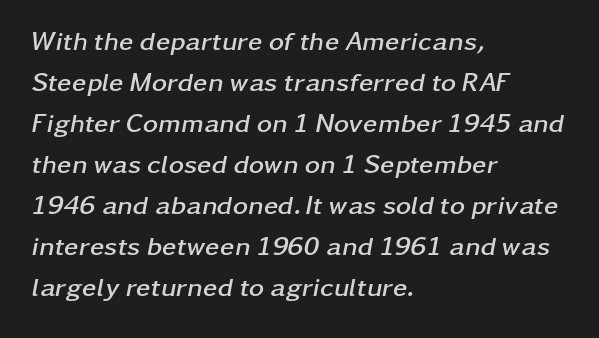
Q: Is the text bold? A: Yes.
Q: Is the text italic (slanted)? A: Yes, it leans right by about 11 degrees.
Q: Is the text underlined? A: No.
Q: How is the paragraph aligned? A: Left-aligned.
Q: Is the spacing between letters normal or unusually wide? A: Normal.
Q: Is the spacing between lines tight, normal or loose? A: Normal.
